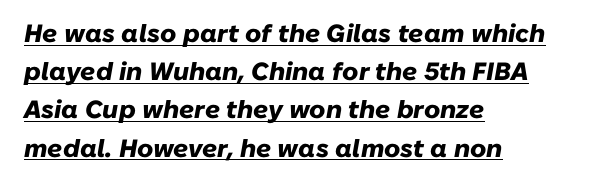
{"italic": "yes", "lean": "right", "slant_degrees": 10, "bold": "yes", "underline": "yes", "align": "left", "line_spacing": "normal", "line_spacing_ratio": 1.53, "letter_spacing": "normal", "letter_spacing_em": 0.0, "glyph_px": 25}
